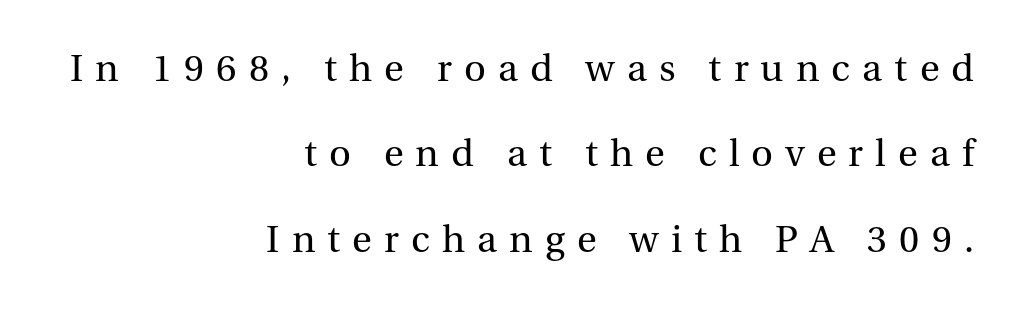
The image shows 38 px regular-weight serif type, upright; set right-aligned, loose line spacing (2.25x), unusually wide letter spacing (+0.32 em), not underlined; medium stroke contrast and a medium x-height.
